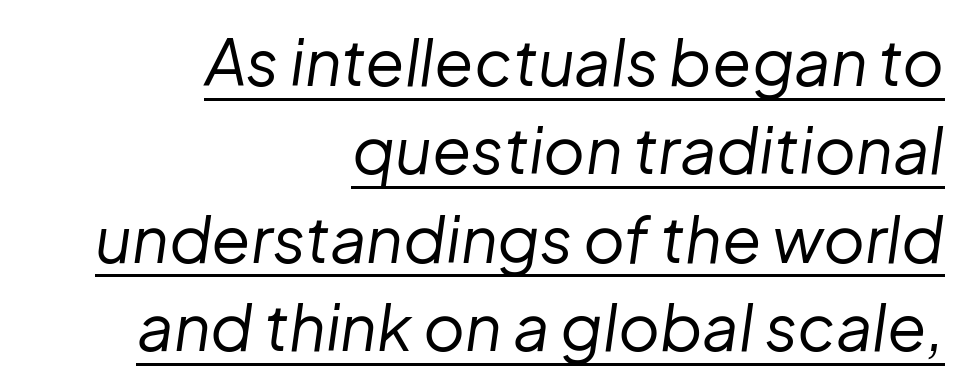
The image shows 64 px regular-weight type, italic (leaning right); set right-aligned, normal line spacing (1.38x), normal letter spacing, underlined; low stroke contrast and a medium x-height.
